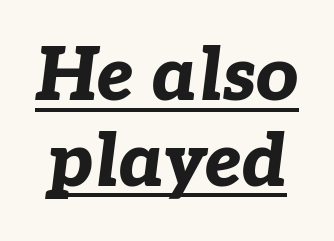
{"italic": "yes", "lean": "right", "slant_degrees": 7, "bold": "yes", "weight": "bold", "width": "normal", "stroke_contrast": "low", "x_height": "medium", "monospaced": "no", "underline": "yes", "line_spacing_ratio": 1.16, "letter_spacing": "normal", "letter_spacing_em": 0.0, "glyph_px": 74}
